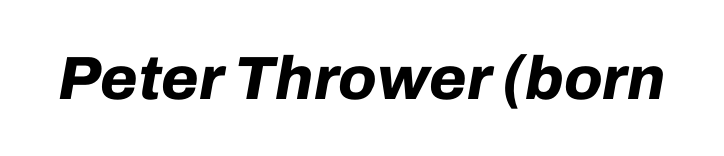
Q: Is the text bold? A: Yes.
Q: Is the text italic (slanted)? A: Yes, it leans right by about 10 degrees.
Q: Is the text underlined? A: No.
Q: Is the spacing between letters normal or unusually wide? A: Normal.
Q: Width (condensed, normal, or wide)? A: Normal.
Q: Stroke contrast? A: Low.
Q: x-height? A: Medium.
Q: Monospaced? A: No.
